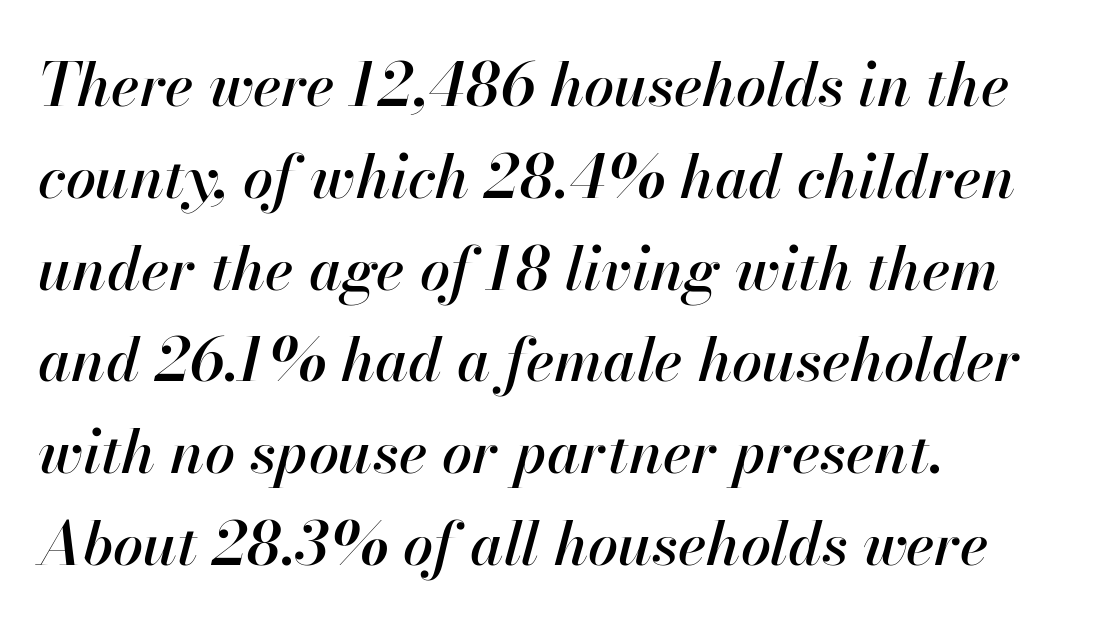
Q: Is the text italic (slanted)? A: Yes, it leans right by about 13 degrees.
Q: Is the text underlined? A: No.
Q: How is the paragraph aligned? A: Left-aligned.
Q: Is the spacing between letters normal or unusually wide? A: Normal.
Q: Is the spacing between lines tight, normal or loose? A: Normal.
Q: Width (condensed, normal, or wide)? A: Normal.
Q: Stroke contrast? A: High.
Q: x-height? A: Small.
Q: Monospaced? A: No.
